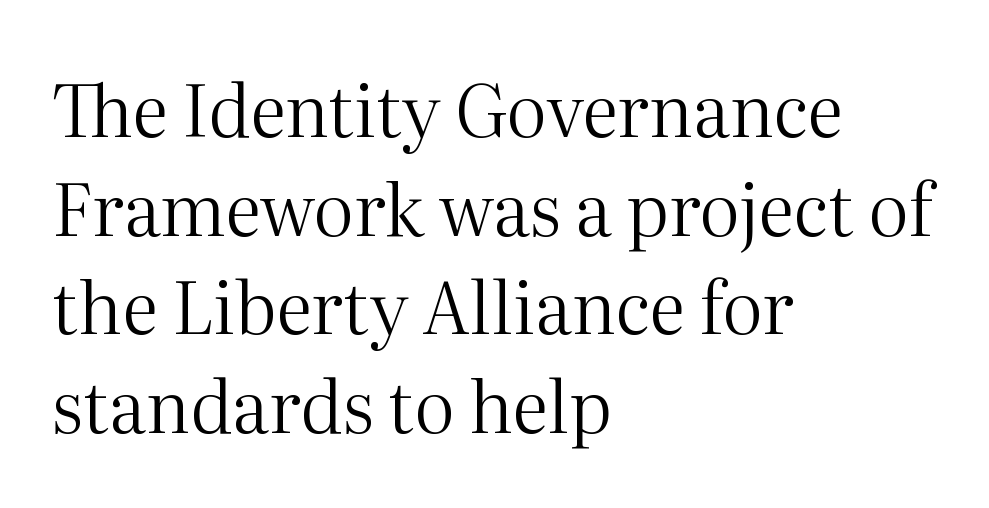
{"serif": "yes", "italic": "no", "bold": "no", "weight": "regular", "width": "normal", "stroke_contrast": "medium", "x_height": "medium", "monospaced": "no", "underline": "no", "align": "left", "line_spacing": "normal", "line_spacing_ratio": 1.37, "letter_spacing": "normal", "letter_spacing_em": 0.0, "glyph_px": 72}
